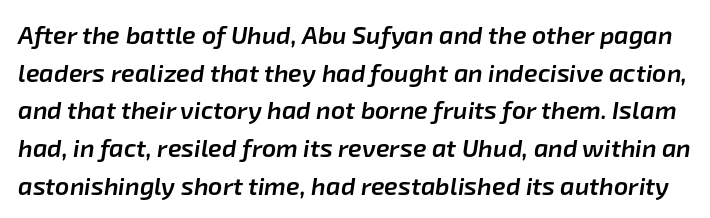
Leading: standard. Words appear dense and cohesive because spacing is normal. Strokes here are thickened, but only to semibold level. The space beneath each line is pristine and unruled.
